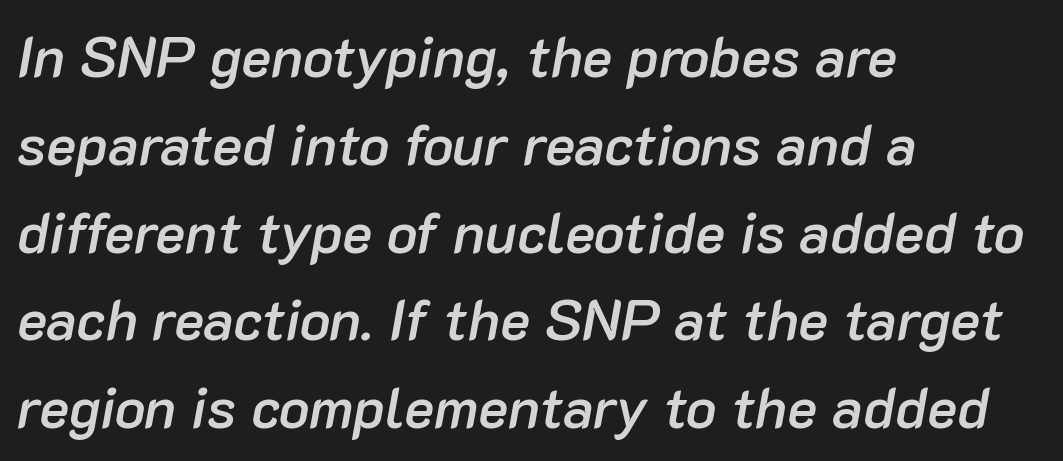
{"italic": "yes", "lean": "right", "slant_degrees": 10, "bold": "semi", "weight": "semibold", "width": "normal", "stroke_contrast": "low", "x_height": "medium", "monospaced": "no", "underline": "no", "align": "left", "line_spacing": "normal", "line_spacing_ratio": 1.54, "letter_spacing": "normal", "letter_spacing_em": 0.0, "glyph_px": 57}
